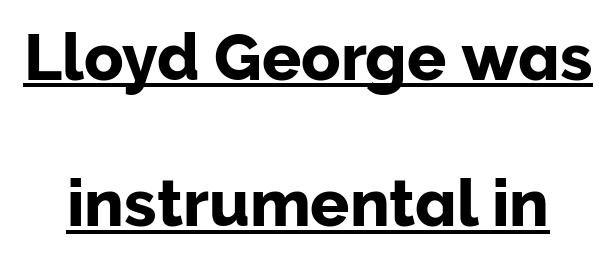
Q: Is the text italic (slanted)? A: No, it is upright.
Q: Is the typeface a serif or a sans-serif typeface? A: Sans-serif.
Q: Is the text underlined? A: Yes.
Q: Is the spacing between letters normal or unusually wide? A: Normal.
Q: Is the spacing between lines tight, normal or loose? A: Loose.
Q: Width (condensed, normal, or wide)? A: Normal.
Q: Stroke contrast? A: Low.
Q: x-height? A: Medium.
Q: Monospaced? A: No.
